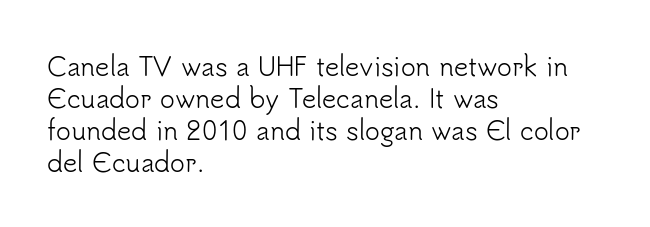
The image shows 25 px text type, upright; set left-aligned, normal line spacing (1.28x), normal letter spacing, not underlined.
